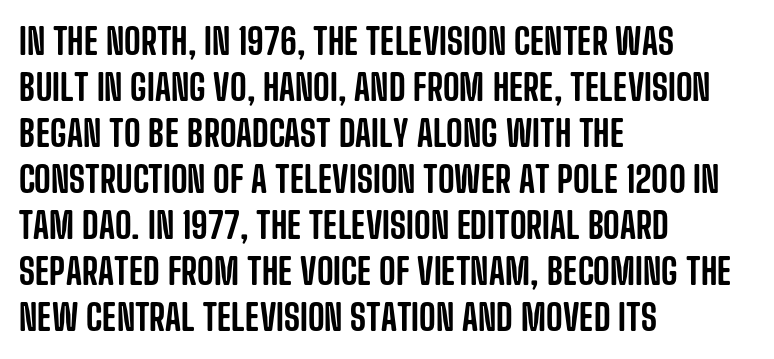
Glyph-to-glyph distance matches everyday printed text. Varying glyph widths throughout — classic text-font behaviour. Rule under the text: the space is simply empty. Line spacing here is normal. The paragraph has a hard left edge and a soft right edge. Quick note: not italic, upright.
